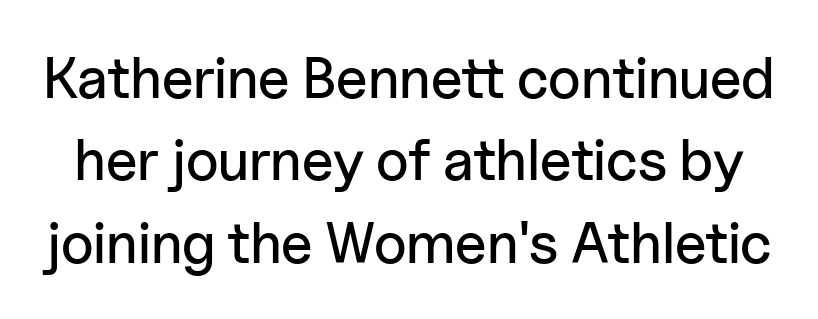
The horizontal fit of the characters is conventional and even. Tall strokes in this sample are plumb rather than angled. Think of a printed novel: that variable character pitch is what you see here. The space beneath each line is pristine and unruled. The characters display no serif detailing; their extremities are plain.
